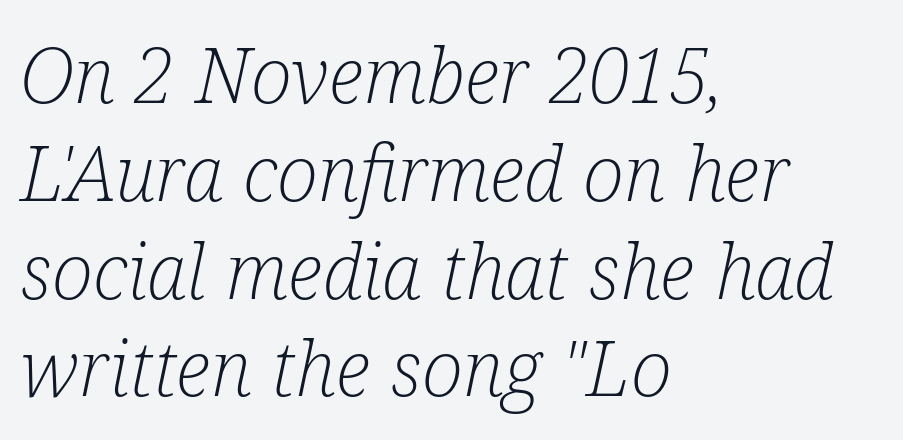
Q: Is the text bold? A: No.
Q: Is the text italic (slanted)? A: Yes, it leans right by about 12 degrees.
Q: Is the typeface a serif or a sans-serif typeface? A: Serif.
Q: Is the text underlined? A: No.
Q: How is the paragraph aligned? A: Left-aligned.
Q: Is the spacing between letters normal or unusually wide? A: Normal.
Q: Is the spacing between lines tight, normal or loose? A: Normal.
Q: Width (condensed, normal, or wide)? A: Condensed.
Q: Stroke contrast? A: Low.
Q: x-height? A: Medium.
Q: Monospaced? A: No.
